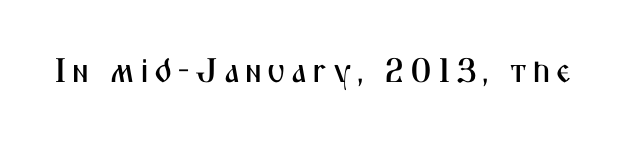
Q: Is the text italic (slanted)? A: No, it is upright.
Q: Is the typeface a serif or a sans-serif typeface? A: Sans-serif.
Q: Is the text underlined? A: No.
Q: Width (condensed, normal, or wide)? A: Condensed.
Q: Stroke contrast? A: Medium.
Q: x-height? A: Medium.
Q: Monospaced? A: No.
